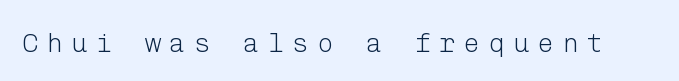
Q: Is the text bold? A: No.
Q: Is the text italic (slanted)? A: No, it is upright.
Q: Is the text underlined? A: No.
Q: Is the spacing between letters normal or unusually wide? A: Unusually wide.
